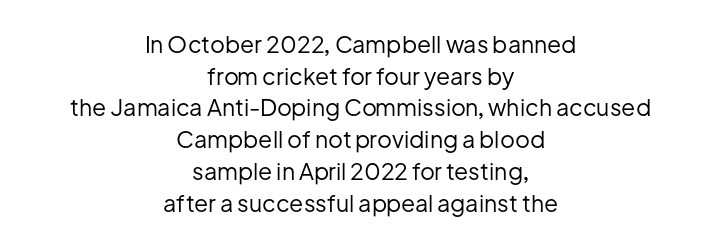
The characters are drawn with everyday or finer stroke widths. The passage shown is not underscored anywhere. Quick note: interline space is typical. Line starts and ends both wander, symmetrically. It's the straight-up-and-down kind of type. Compared with typical body copy, the letter spacing here is the same.
